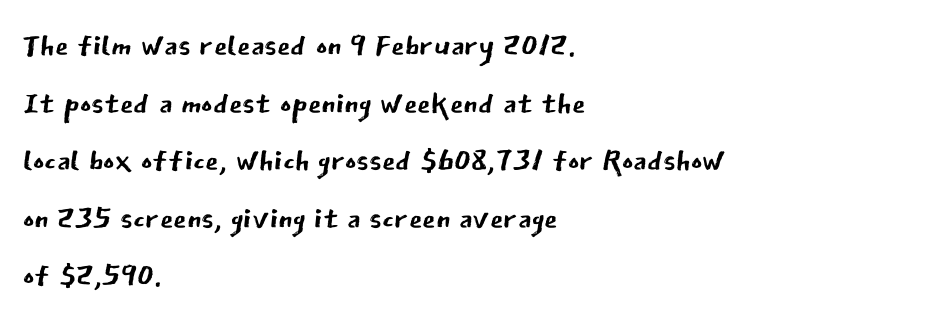
The text block is weighted toward the left margin, trailing off unevenly rightward. Glance below the letters and you will spot only blank space. Nothing heavy about these letters — not bold at all. Upright lettering throughout.
